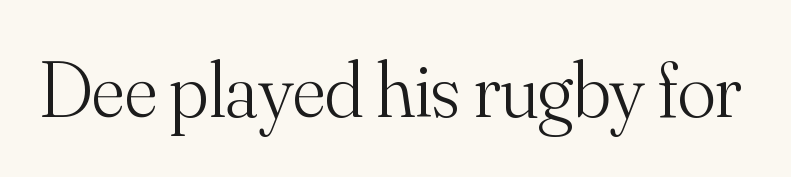
{"serif": "yes", "italic": "no", "bold": "no", "weight": "light", "width": "normal", "stroke_contrast": "medium", "x_height": "small", "monospaced": "no", "underline": "no", "letter_spacing": "normal", "letter_spacing_em": 0.0, "glyph_px": 79}
